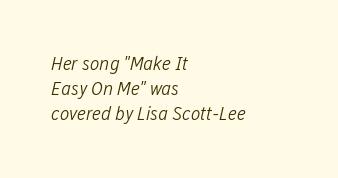
The image shows 20 px text type, italic (leaning right); set left-aligned, normal line spacing (1.26x), normal letter spacing, not underlined.
